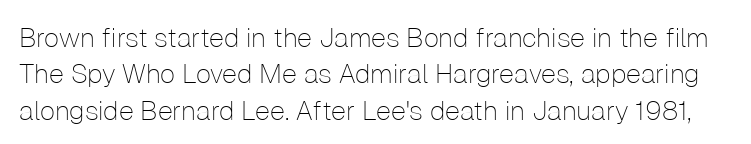
The zone under the glyphs is completely vacant. These lines keep a tight, regular rhythm from letter to letter. Counters stay open thanks to moderate or lighter strokes. Evenly set lines give the paragraph a standard silhouette. It's the straight-up-and-down kind of type.
